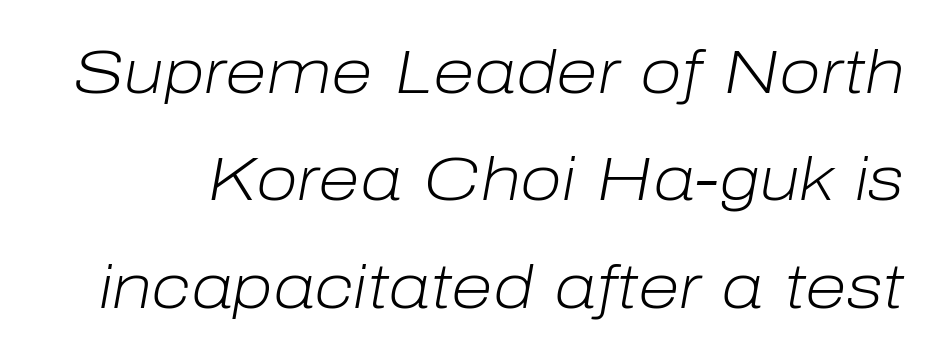
Q: Is the text bold? A: No.
Q: Is the text italic (slanted)? A: Yes, it leans right by about 10 degrees.
Q: Is the text underlined? A: No.
Q: Is the spacing between letters normal or unusually wide? A: Normal.
Q: Width (condensed, normal, or wide)? A: Normal.
Q: Stroke contrast? A: Low.
Q: x-height? A: Medium.
Q: Monospaced? A: No.
